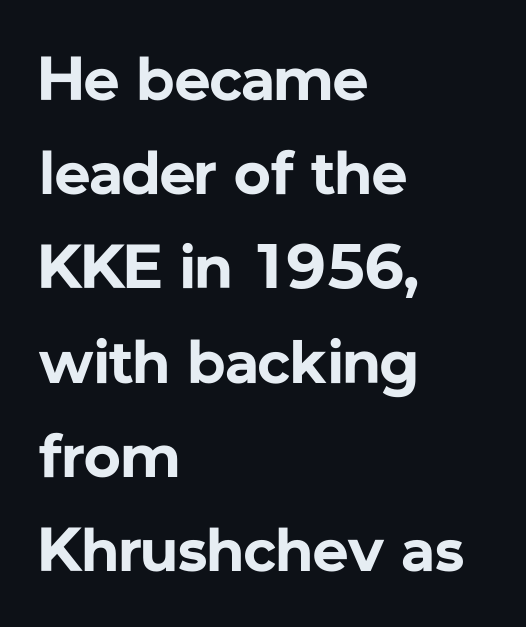
Look at the tracking — it's just the regular setting, nothing added. Where is the straight margin? On the left. This is sans-serif lettering, the kind often seen on screens and signage. Beneath every word, the page is bare. The lettering stays uniformly vertical, giving the passage a roman look. In terms of leading, this rendering sits right in the middle.
